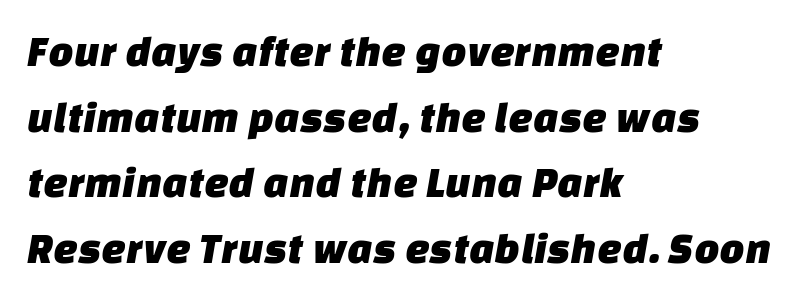
Q: Is the typeface a serif or a sans-serif typeface? A: Sans-serif.
Q: Is the text underlined? A: No.
Q: How is the paragraph aligned? A: Left-aligned.
Q: Is the spacing between letters normal or unusually wide? A: Normal.
Q: Is the spacing between lines tight, normal or loose? A: Normal.
Q: Width (condensed, normal, or wide)? A: Normal.
Q: Stroke contrast? A: Low.
Q: x-height? A: Large.
Q: Monospaced? A: No.
